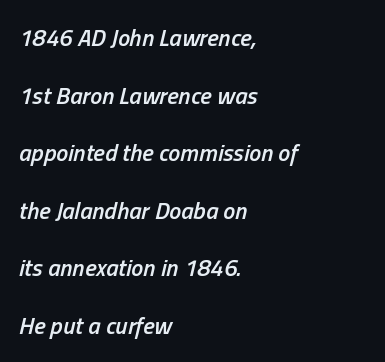
Q: Is the text bold? A: Semi-bold.
Q: Is the text italic (slanted)? A: Yes, it leans right by about 13 degrees.
Q: Is the text underlined? A: No.
Q: How is the paragraph aligned? A: Left-aligned.
Q: Is the spacing between letters normal or unusually wide? A: Normal.
Q: Is the spacing between lines tight, normal or loose? A: Loose.
